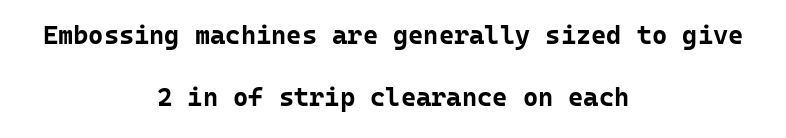
{"italic": "no", "bold": "yes", "underline": "no", "align": "center", "line_spacing": "loose", "line_spacing_ratio": 2.4, "letter_spacing": "normal", "letter_spacing_em": 0.0, "glyph_px": 26}
